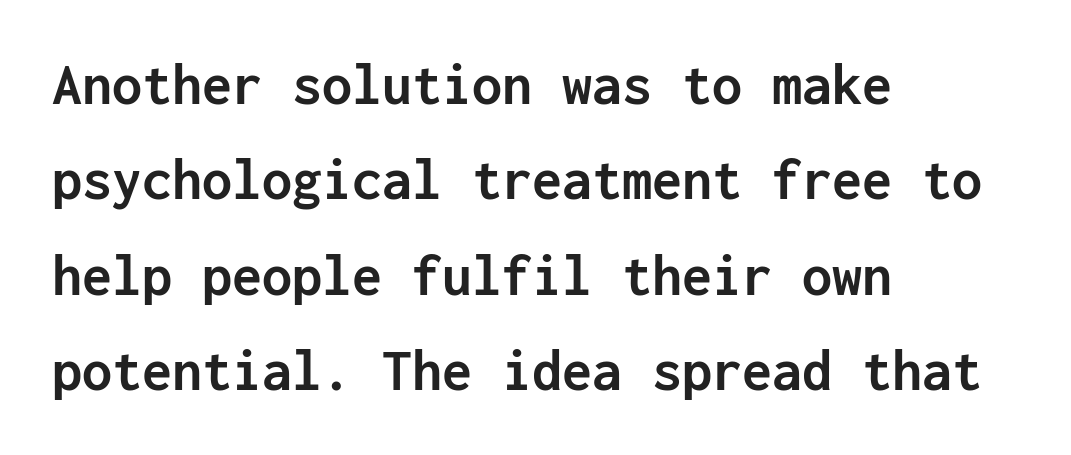
{"serif": "no", "italic": "no", "bold": "yes", "weight": "semibold", "width": "normal", "stroke_contrast": "low", "x_height": "medium", "monospaced": "yes", "underline": "no", "align": "left", "line_spacing": "normal", "line_spacing_ratio": 1.59, "letter_spacing": "normal", "letter_spacing_em": 0.0, "glyph_px": 60}
